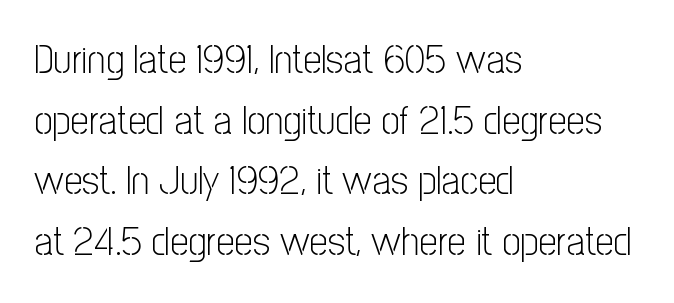
{"serif": "no", "italic": "no", "bold": "no", "weight": "light", "width": "condensed", "stroke_contrast": "low", "x_height": "medium", "monospaced": "no", "underline": "no", "align": "left", "line_spacing": "normal", "line_spacing_ratio": 1.48, "letter_spacing": "normal", "letter_spacing_em": 0.0, "glyph_px": 41}
